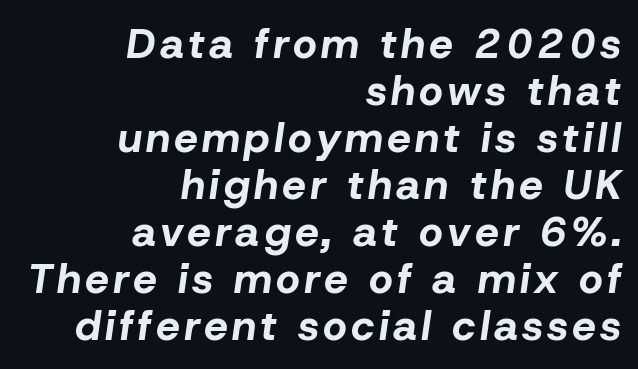
Q: Is the text bold? A: Yes.
Q: Is the text italic (slanted)? A: Yes, it leans right by about 8 degrees.
Q: Is the text underlined? A: No.
Q: How is the paragraph aligned? A: Right-aligned.
Q: Is the spacing between lines tight, normal or loose? A: Tight.
Q: Width (condensed, normal, or wide)? A: Normal.
Q: Stroke contrast? A: Low.
Q: x-height? A: Medium.
Q: Monospaced? A: No.
